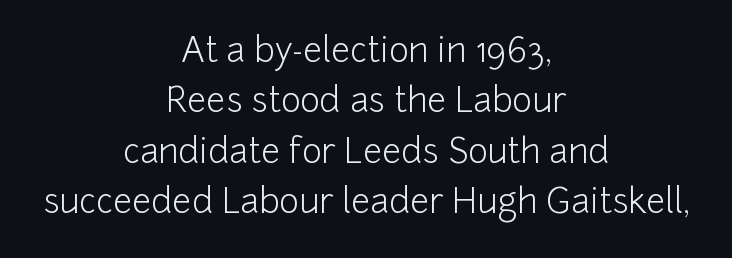
Q: Is the text bold? A: No.
Q: Is the text italic (slanted)? A: No, it is upright.
Q: Is the typeface a serif or a sans-serif typeface? A: Sans-serif.
Q: Is the text underlined? A: No.
Q: How is the paragraph aligned? A: Centered.
Q: Is the spacing between letters normal or unusually wide? A: Normal.
Q: Is the spacing between lines tight, normal or loose? A: Normal.
Q: Width (condensed, normal, or wide)? A: Normal.
Q: Stroke contrast? A: Low.
Q: x-height? A: Medium.
Q: Monospaced? A: No.
